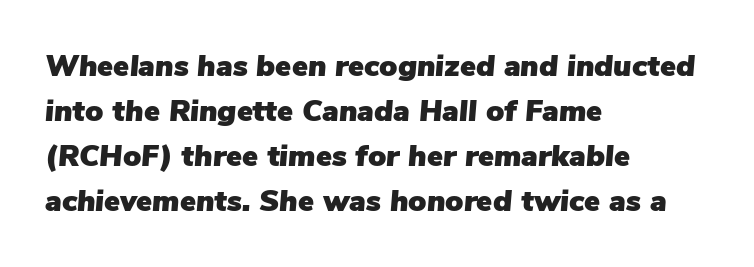
{"italic": "yes", "lean": "right", "slant_degrees": 5, "width": "normal", "stroke_contrast": "low", "x_height": "medium", "monospaced": "no", "underline": "no", "align": "left", "line_spacing": "normal", "line_spacing_ratio": 1.5, "letter_spacing": "normal", "letter_spacing_em": 0.0, "glyph_px": 30}
